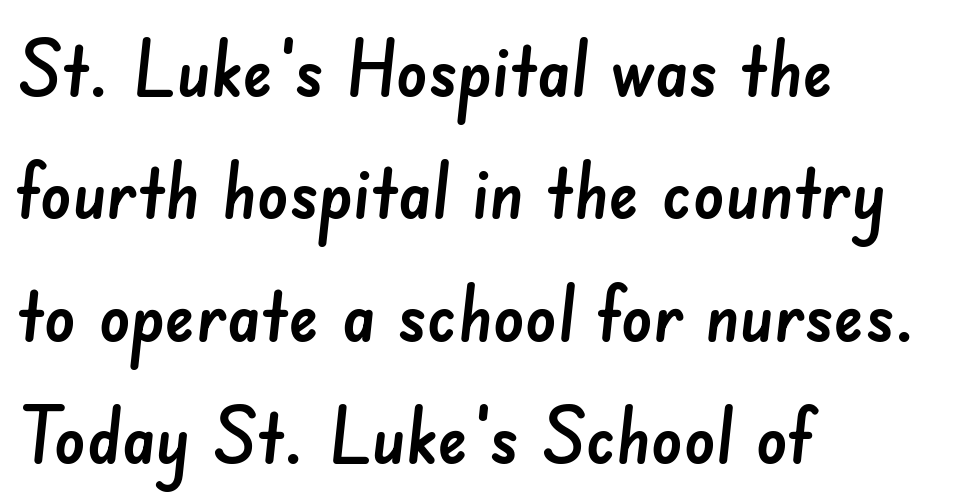
Q: Is the typeface a serif or a sans-serif typeface? A: Sans-serif.
Q: Is the text underlined? A: No.
Q: How is the paragraph aligned? A: Left-aligned.
Q: Is the spacing between letters normal or unusually wide? A: Normal.
Q: Is the spacing between lines tight, normal or loose? A: Normal.
Q: Width (condensed, normal, or wide)? A: Normal.
Q: Stroke contrast? A: Low.
Q: x-height? A: Small.
Q: Monospaced? A: No.
